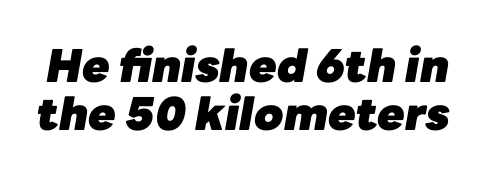
The image shows 45 px heavy type, italic (leaning right); set tight line spacing (1.06x), normal letter spacing, not underlined; low stroke contrast and a medium x-height.
